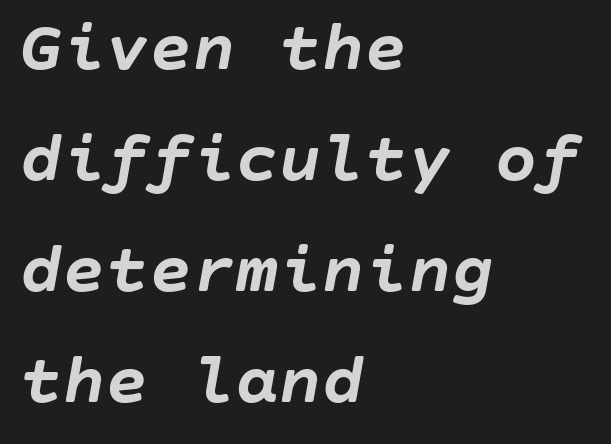
The image shows 72 px semibold type, italic (leaning right); set left-aligned, normal line spacing (1.54x), normal letter spacing, not underlined; low stroke contrast and a large x-height.
